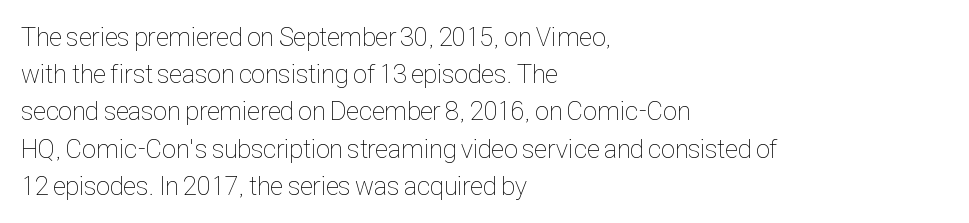
{"italic": "no", "bold": "no", "underline": "no", "align": "left", "line_spacing": "normal", "line_spacing_ratio": 1.43, "letter_spacing": "normal", "letter_spacing_em": 0.0, "glyph_px": 26}
